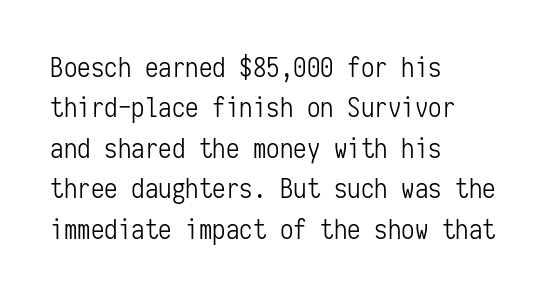
Q: Is the text bold? A: No.
Q: Is the text italic (slanted)? A: No, it is upright.
Q: Is the text underlined? A: No.
Q: How is the paragraph aligned? A: Left-aligned.
Q: Is the spacing between letters normal or unusually wide? A: Normal.
Q: Is the spacing between lines tight, normal or loose? A: Normal.
